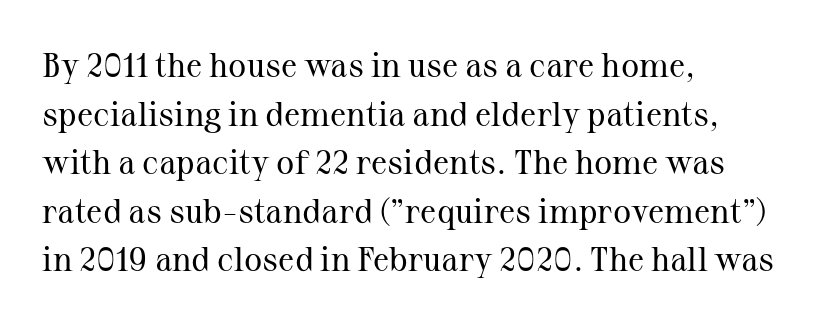
{"serif": "yes", "italic": "no", "bold": "no", "weight": "regular", "width": "normal", "stroke_contrast": "medium", "x_height": "medium", "monospaced": "no", "underline": "no", "align": "left", "line_spacing": "normal", "line_spacing_ratio": 1.43, "letter_spacing": "normal", "letter_spacing_em": 0.0, "glyph_px": 34}
